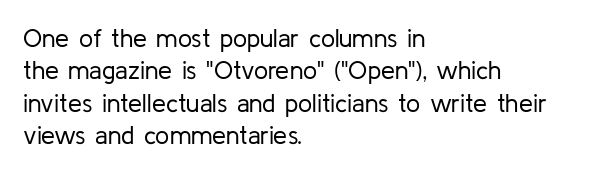
Q: Is the text bold? A: No.
Q: Is the text italic (slanted)? A: No, it is upright.
Q: Is the text underlined? A: No.
Q: How is the paragraph aligned? A: Left-aligned.
Q: Is the spacing between letters normal or unusually wide? A: Normal.
Q: Is the spacing between lines tight, normal or loose? A: Normal.
